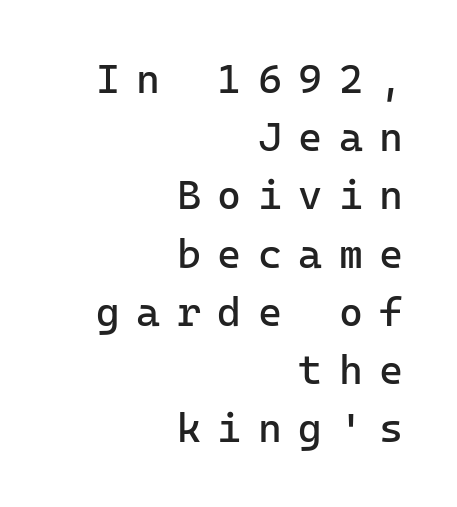
Q: Is the text bold? A: No.
Q: Is the text italic (slanted)? A: No, it is upright.
Q: Is the typeface a serif or a sans-serif typeface? A: Sans-serif.
Q: Is the text underlined? A: No.
Q: How is the paragraph aligned? A: Right-aligned.
Q: Is the spacing between letters normal or unusually wide? A: Unusually wide.
Q: Is the spacing between lines tight, normal or loose? A: Normal.
Q: Width (condensed, normal, or wide)? A: Normal.
Q: Stroke contrast? A: Low.
Q: x-height? A: Medium.
Q: Monospaced? A: Yes.
